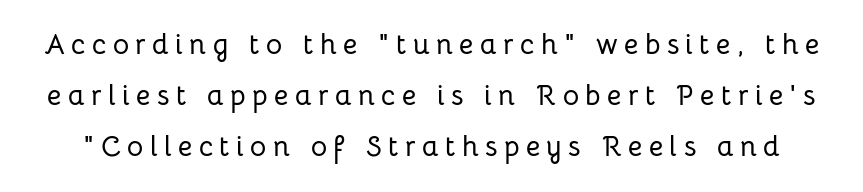
The image shows 28 px sans-serif type, upright; set line spacing 1.83x, unusually wide letter spacing (+0.23 em), not underlined; low stroke contrast and a medium x-height.
